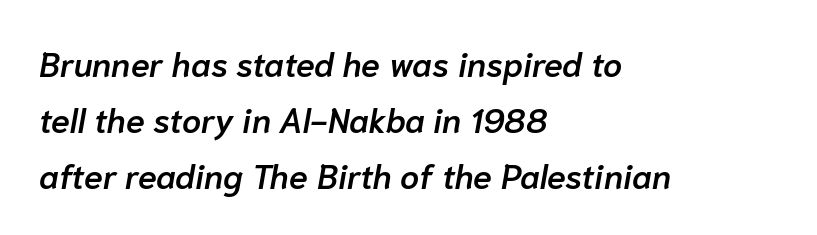
Stroke thickness is moderately raised; the sample reads as semibold. Check under the words: just untouched page. Line spacing here is normal. The rendering keeps characters at their native spacing. The text block is weighted toward the left margin, trailing off unevenly rightward.
